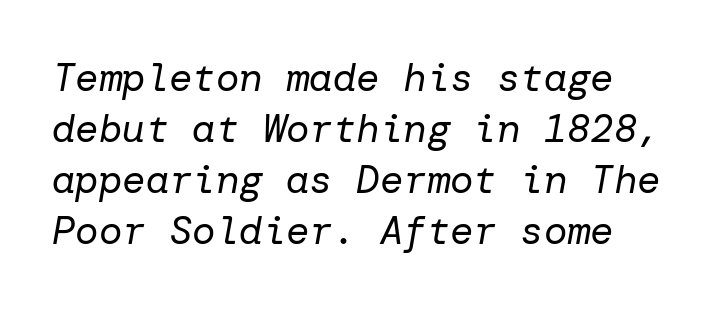
The image shows 39 px regular-weight type, italic (leaning right); set normal line spacing (1.31x), normal letter spacing, not underlined; low stroke contrast and a medium x-height.
